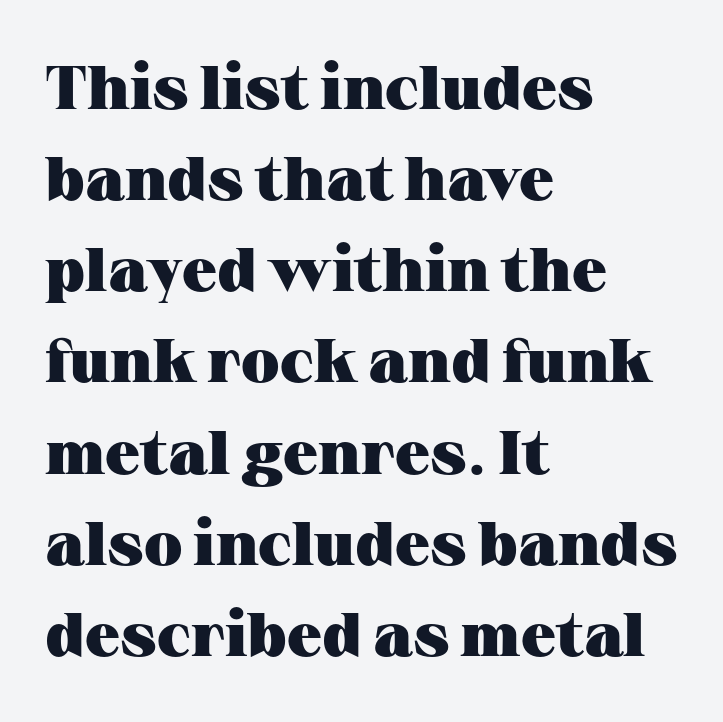
Q: Is the text bold? A: Yes.
Q: Is the text italic (slanted)? A: No, it is upright.
Q: Is the typeface a serif or a sans-serif typeface? A: Serif.
Q: Is the text underlined? A: No.
Q: How is the paragraph aligned? A: Left-aligned.
Q: Is the spacing between letters normal or unusually wide? A: Normal.
Q: Is the spacing between lines tight, normal or loose? A: Normal.
Q: Width (condensed, normal, or wide)? A: Wide.
Q: Stroke contrast? A: Medium.
Q: x-height? A: Medium.
Q: Monospaced? A: No.
